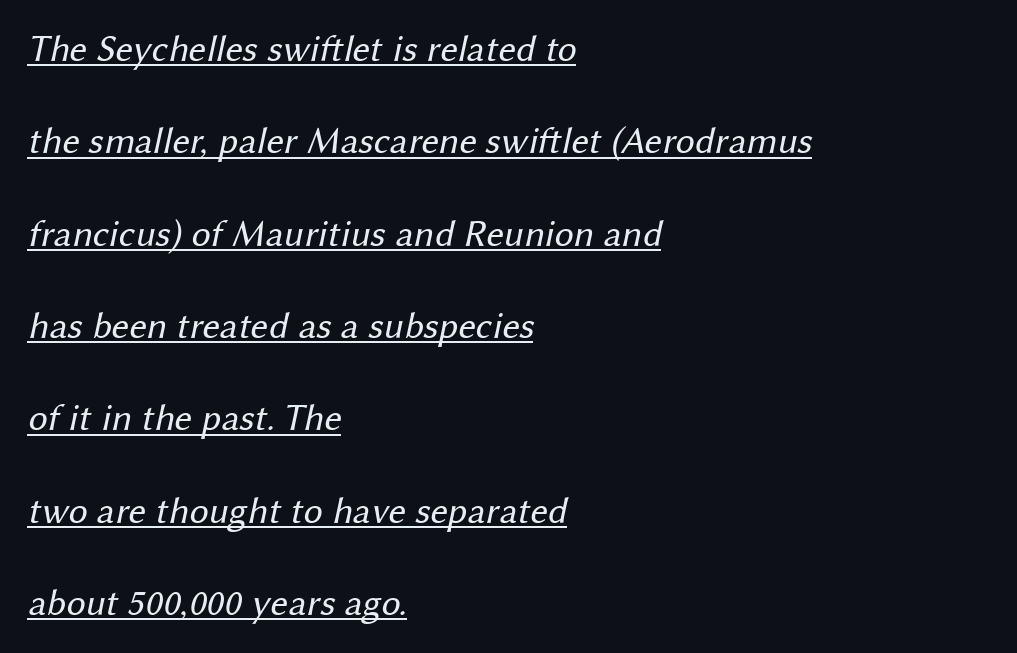
The image shows 38 px regular-weight sans-serif type; set left-aligned, loose line spacing (2.43x), normal letter spacing, underlined; medium stroke contrast and a medium x-height.
